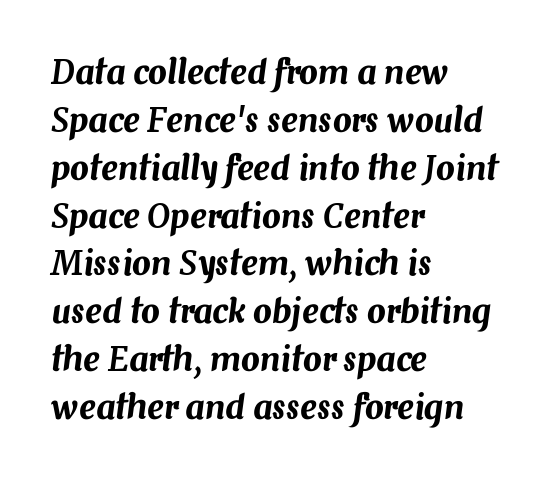
The image shows 33 px text type, italic (leaning right); set left-aligned, normal line spacing (1.45x), normal letter spacing, not underlined; medium stroke contrast and a medium x-height.
